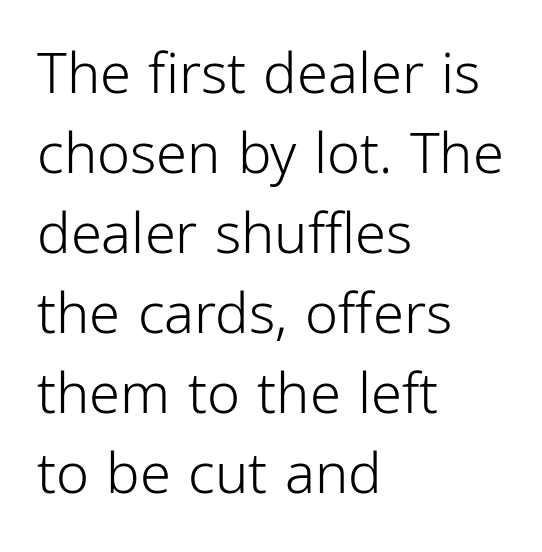
{"serif": "no", "italic": "no", "bold": "no", "weight": "light", "width": "condensed", "stroke_contrast": "low", "x_height": "medium", "monospaced": "no", "underline": "no", "align": "left", "line_spacing": "normal", "line_spacing_ratio": 1.43, "letter_spacing": "normal", "letter_spacing_em": 0.0, "glyph_px": 56}
